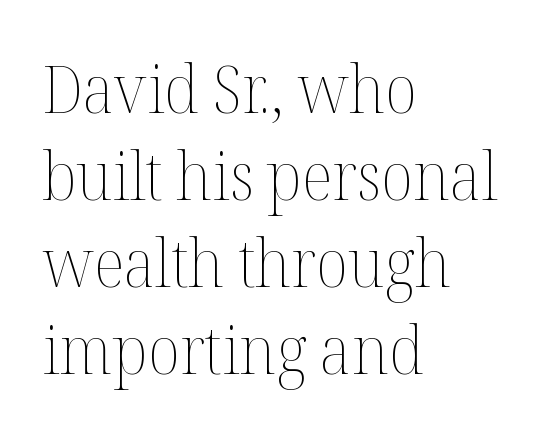
The image shows 66 px thin type, upright; set left-aligned, normal line spacing (1.32x), normal letter spacing, not underlined; medium stroke contrast and a medium x-height.
